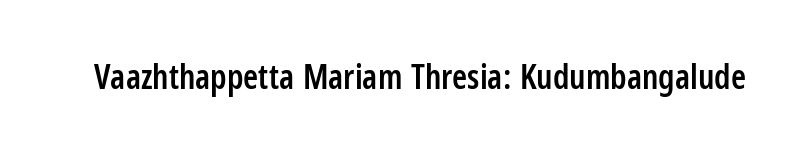
The image shows 34 px semibold, condensed sans-serif type, upright; set normal letter spacing, not underlined; low stroke contrast and a medium x-height.
